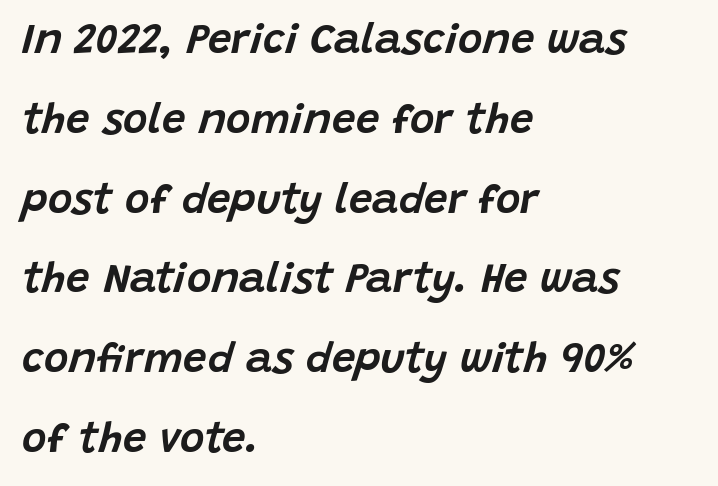
Q: Is the text italic (slanted)? A: Yes, it leans right by about 15 degrees.
Q: Is the text underlined? A: No.
Q: How is the paragraph aligned? A: Left-aligned.
Q: Is the spacing between letters normal or unusually wide? A: Normal.
Q: Is the spacing between lines tight, normal or loose? A: Loose.
Q: Width (condensed, normal, or wide)? A: Normal.
Q: Stroke contrast? A: Low.
Q: x-height? A: Large.
Q: Monospaced? A: No.
